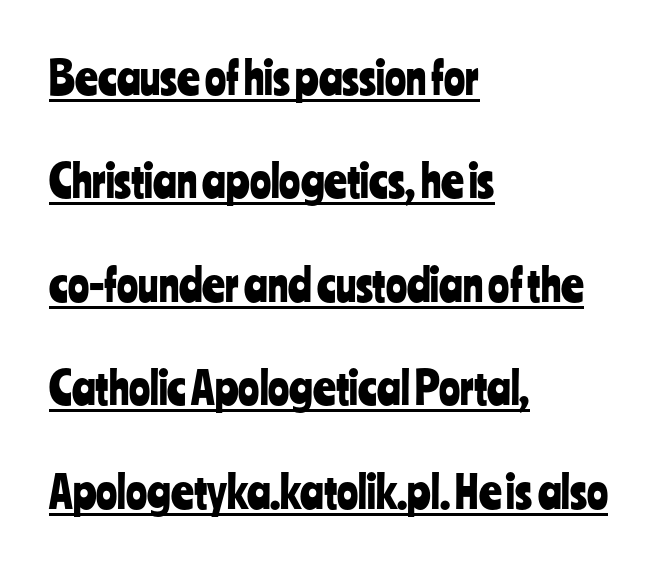
Designer's note — italics off, roman on. Reading down the column, the eye jumps a long way to each next line. Varying glyph widths throughout — classic text-font behaviour. Quick note: underline on. Look at the bottom of the vertical strokes: they stop flat, with no serifs.
